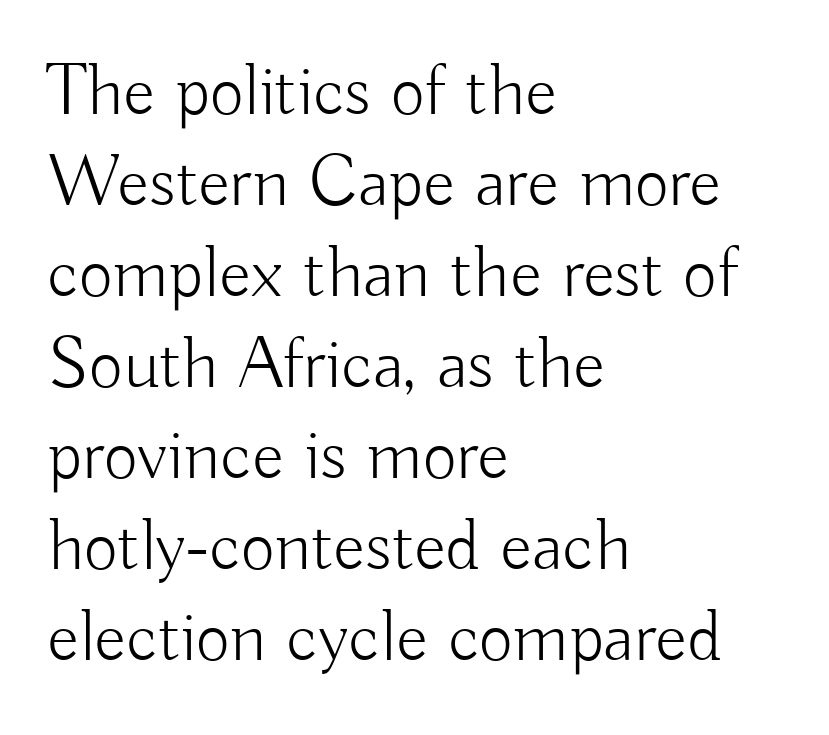
{"serif": "no", "italic": "no", "bold": "no", "weight": "light", "width": "normal", "stroke_contrast": "low", "x_height": "small", "monospaced": "no", "underline": "no", "align": "left", "line_spacing_ratio": 1.23, "letter_spacing": "normal", "letter_spacing_em": 0.0, "glyph_px": 74}
